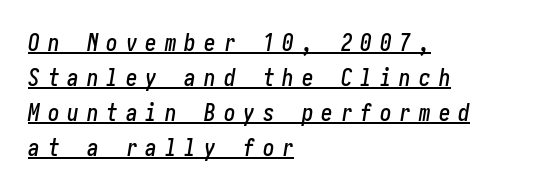
The image shows 23 px text type, italic (leaning right); set left-aligned, normal line spacing (1.52x), unusually wide letter spacing (+0.35 em), underlined.
